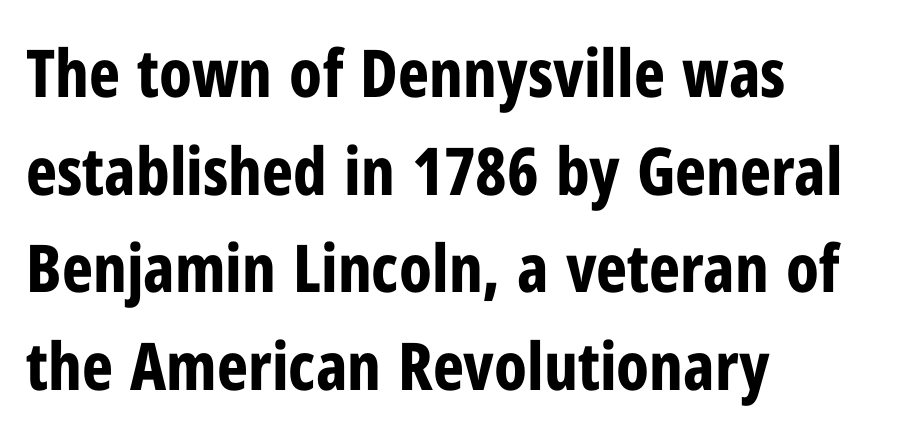
The lines in this sample share a left origin and differ only in where they stop. This is heavy type, rendered in bold. This sample uses plain, unmodified letter spacing. Varying glyph widths throughout — classic text-font behaviour. The vertical gap from one line to the next is medium. The type sits square on the baseline with zero lean.
